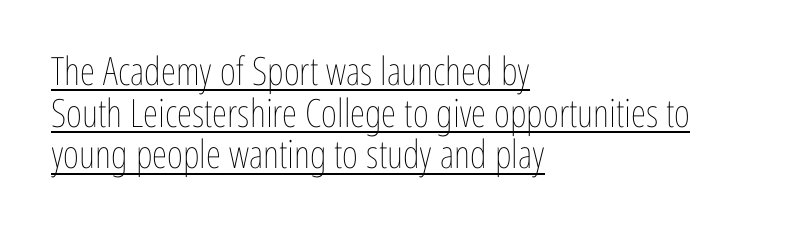
{"italic": "no", "bold": "no", "weight": "thin", "width": "condensed", "stroke_contrast": "low", "x_height": "medium", "monospaced": "no", "underline": "yes", "align": "left", "line_spacing": "tight", "line_spacing_ratio": 1.07, "letter_spacing": "normal", "letter_spacing_em": 0.0, "glyph_px": 39}
